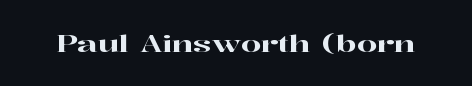
Each word holds together tightly as a unit, with standard inter-letter gaps. Posture: upright roman. The specimen omits any rule beneath the text block's lines.
